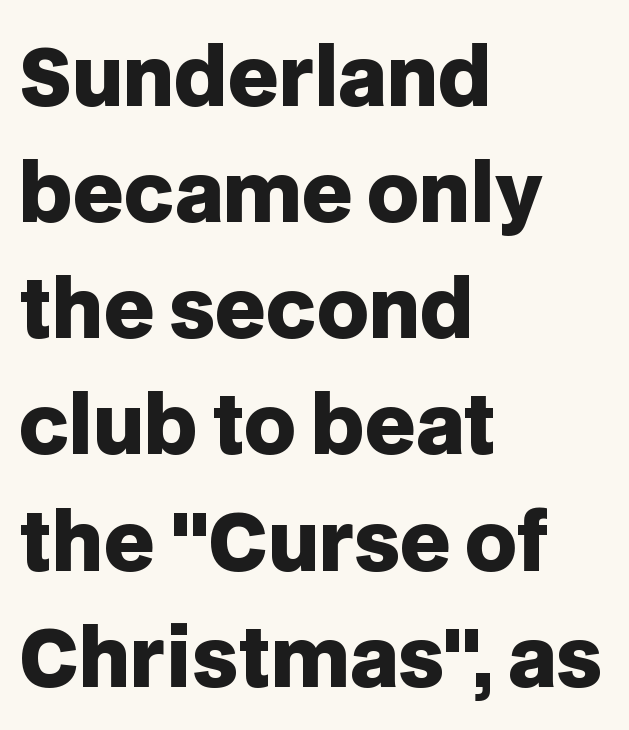
A normal amount of white space separates one row of letters from the next. One-word summary of the alignment: left. Tall strokes in this sample are plumb rather than angled. Weight: bold. The font family rendered here belongs to the sans-serif group.
